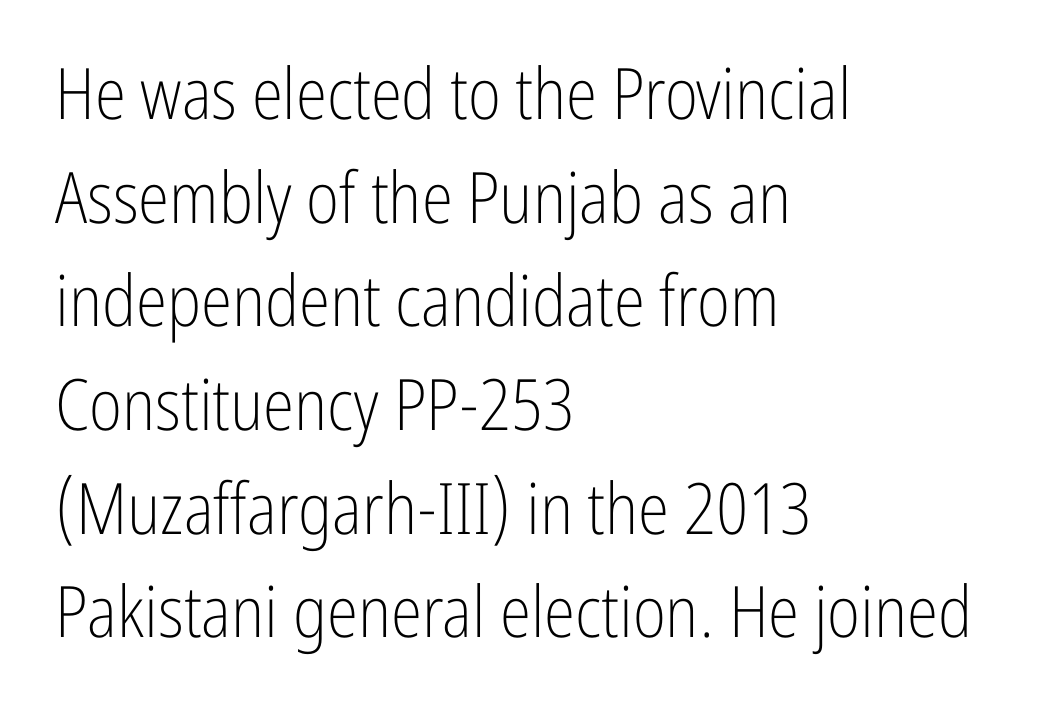
Vertical strokes here are truly vertical. Leading matches the norm, producing a regular column. A clean baseline with only descenders dipping below it. The type is set solid horizontally, with unmodified tracking. Reading down the block, your eye returns to a fixed left position each line. Varying glyph widths throughout — classic text-font behaviour.
